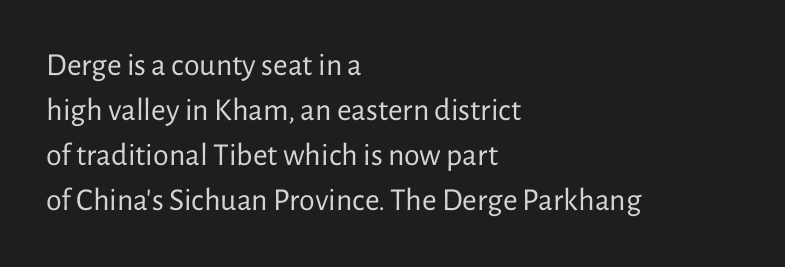
Q: Is the text bold? A: No.
Q: Is the text italic (slanted)? A: No, it is upright.
Q: Is the typeface a serif or a sans-serif typeface? A: Sans-serif.
Q: Is the text underlined? A: No.
Q: How is the paragraph aligned? A: Left-aligned.
Q: Is the spacing between letters normal or unusually wide? A: Normal.
Q: Is the spacing between lines tight, normal or loose? A: Normal.
Q: Width (condensed, normal, or wide)? A: Normal.
Q: Stroke contrast? A: Low.
Q: x-height? A: Medium.
Q: Monospaced? A: No.
